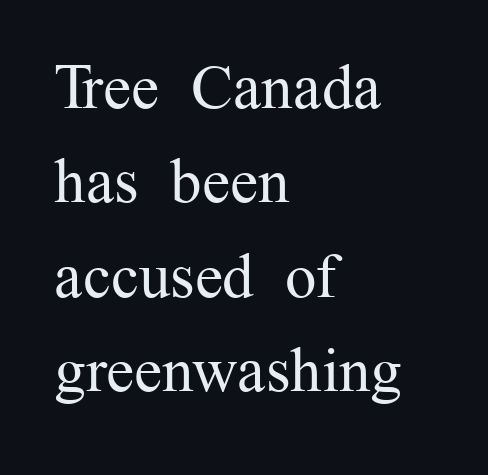
This sample is left-justified, so line endings fall wherever the words run out. Ordinary non-slanted type is in use. Are there feet on the stems? There are — it's a serif. Varying glyph widths throughout — classic text-font behaviour.
